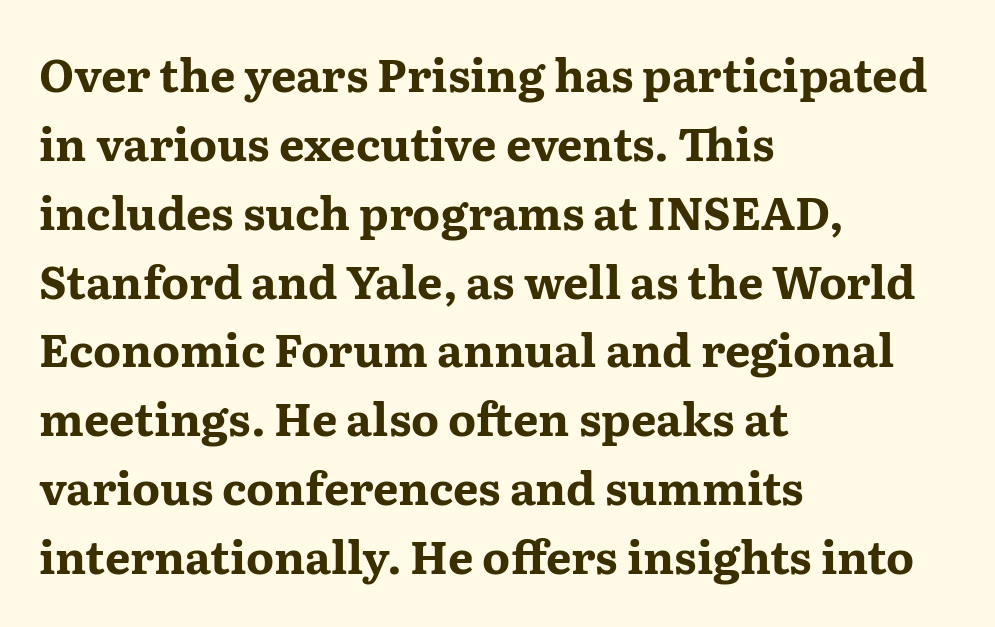
Q: Is the text bold? A: Yes.
Q: Is the text italic (slanted)? A: No, it is upright.
Q: Is the typeface a serif or a sans-serif typeface? A: Serif.
Q: Is the text underlined? A: No.
Q: How is the paragraph aligned? A: Left-aligned.
Q: Is the spacing between letters normal or unusually wide? A: Normal.
Q: Is the spacing between lines tight, normal or loose? A: Normal.
Q: Width (condensed, normal, or wide)? A: Wide.
Q: Stroke contrast? A: Medium.
Q: x-height? A: Medium.
Q: Monospaced? A: No.
